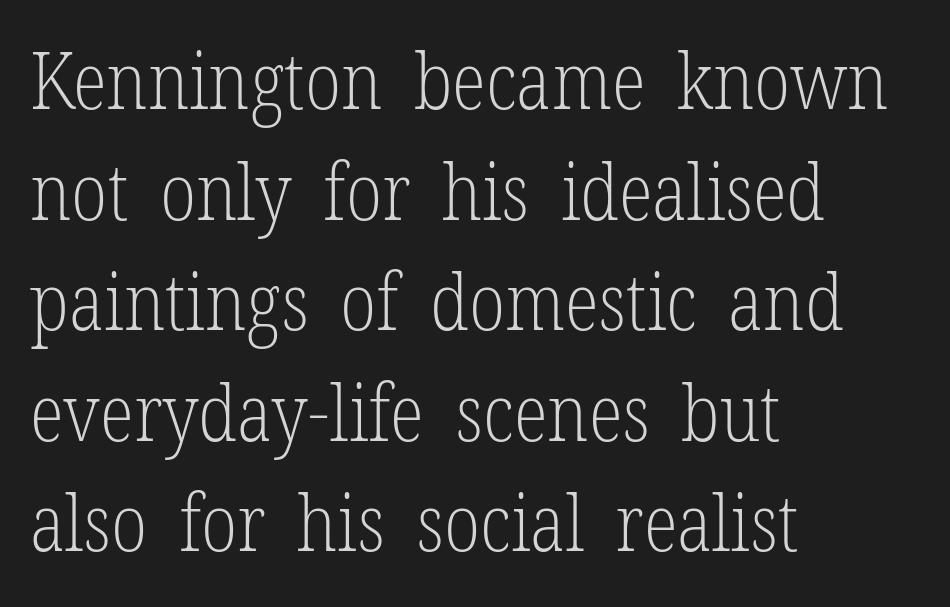
Think standard paragraph weight, or any step lighter than that. It's the straight-up-and-down kind of type. The letterforms sit shoulder to shoulder at normal distance. Horizontal bands of white between lines are of average thickness. Check where the strokes stop: tiny serifs finish them off.
